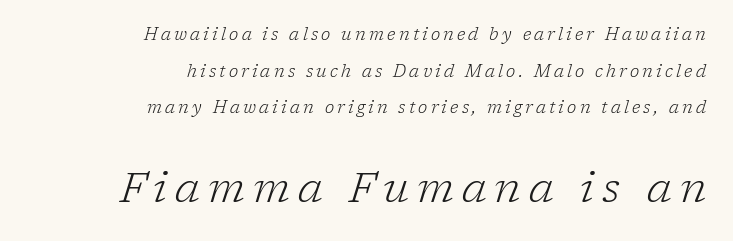
{"serif": "yes", "italic": "yes", "lean": "right", "slant_degrees": 17, "bold": "no", "weight": "light", "width": "normal", "stroke_contrast": "low", "x_height": "medium", "monospaced": "no", "underline": "no", "align": "right", "line_spacing": "loose", "line_spacing_ratio": 2.16, "larger_block": "second", "size_ratio": 2.47, "glyph_px": 42}
